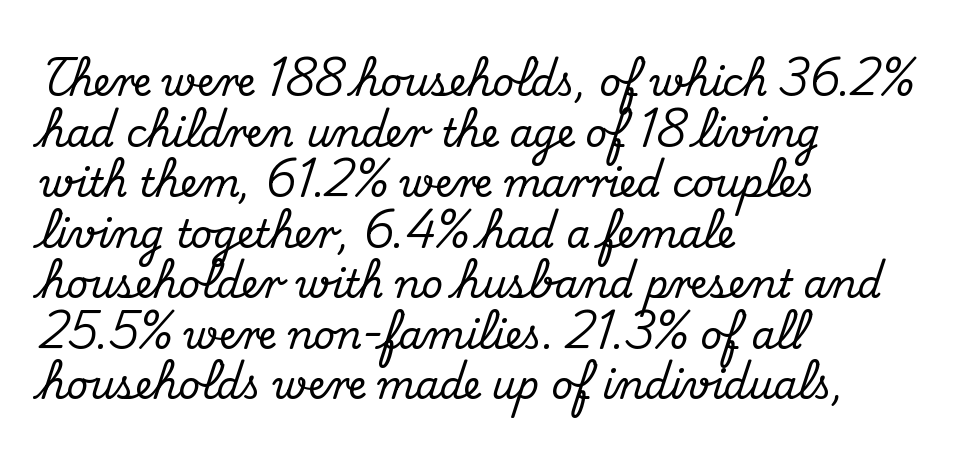
The text was rendered using a seriffed face with decorative stroke endings. Beneath every word, the page is bare. Typeset ragged right — the left edge is the straight one. Line spacing here is normal.
